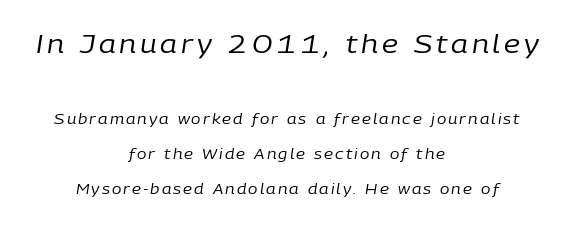
Scale decreases going downward across the two blocks. The face looks like a standard text weight, possibly lighter. Rendered with sloped, italic letterforms. The area under the type is left untouched. Centered paragraph, ragged on both sides.
